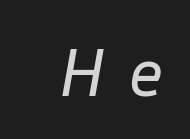
{"italic": "yes", "lean": "right", "slant_degrees": 10, "bold": "no", "weight": "regular", "width": "normal", "stroke_contrast": "low", "x_height": "medium", "monospaced": "no", "underline": "no", "letter_spacing": "wide", "letter_spacing_em": 0.31, "glyph_px": 70}
